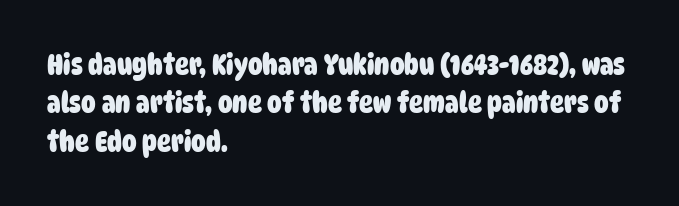
Q: Is the text bold? A: Yes.
Q: Is the typeface a serif or a sans-serif typeface? A: Sans-serif.
Q: Is the text underlined? A: No.
Q: How is the paragraph aligned? A: Left-aligned.
Q: Is the spacing between letters normal or unusually wide? A: Normal.
Q: Is the spacing between lines tight, normal or loose? A: Normal.
Q: Width (condensed, normal, or wide)? A: Condensed.
Q: Stroke contrast? A: Low.
Q: x-height? A: Large.
Q: Monospaced? A: No.
